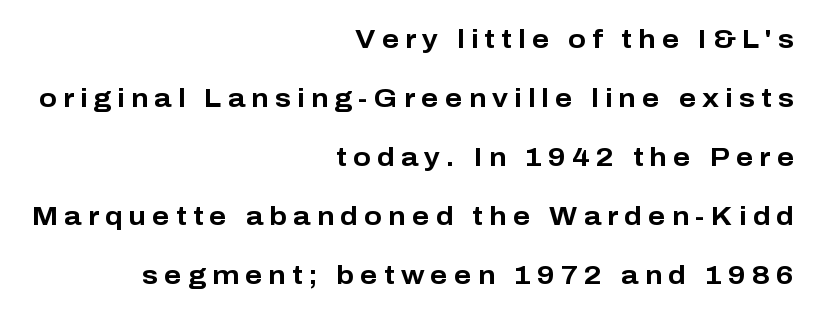
Q: Is the text bold? A: Yes.
Q: Is the text italic (slanted)? A: No, it is upright.
Q: Is the text underlined? A: No.
Q: How is the paragraph aligned? A: Right-aligned.
Q: Is the spacing between letters normal or unusually wide? A: Unusually wide.
Q: Is the spacing between lines tight, normal or loose? A: Loose.
